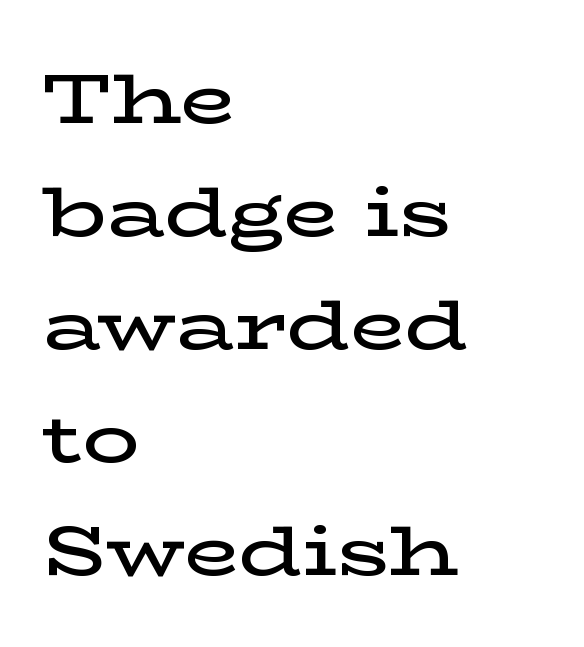
{"serif": "yes", "italic": "no", "bold": "semi", "weight": "semibold", "width": "wide", "stroke_contrast": "low", "x_height": "medium", "monospaced": "no", "underline": "no", "align": "left", "line_spacing": "normal", "line_spacing_ratio": 1.59, "letter_spacing": "normal", "letter_spacing_em": 0.0, "glyph_px": 71}
